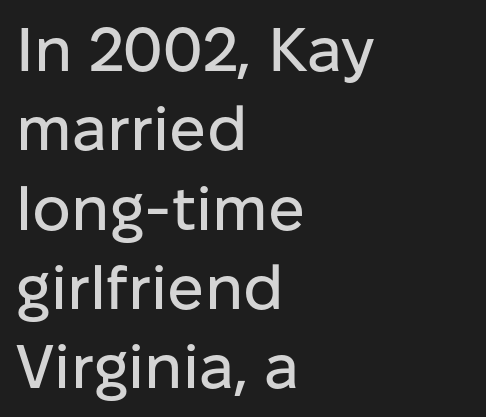
{"serif": "no", "italic": "no", "width": "normal", "stroke_contrast": "low", "x_height": "medium", "monospaced": "no", "underline": "no", "align": "left", "line_spacing": "normal", "line_spacing_ratio": 1.3, "letter_spacing": "normal", "letter_spacing_em": 0.0, "glyph_px": 61}
